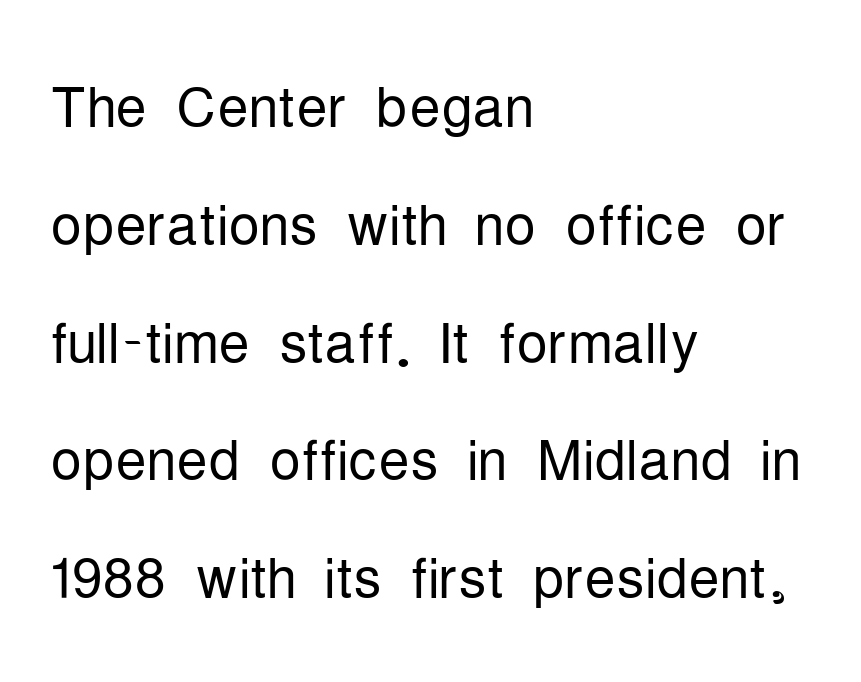
{"serif": "no", "italic": "no", "bold": "no", "weight": "light", "width": "condensed", "stroke_contrast": "low", "x_height": "medium", "monospaced": "no", "underline": "no", "align": "left", "line_spacing": "normal", "line_spacing_ratio": 1.51, "letter_spacing": "normal", "letter_spacing_em": 0.0, "glyph_px": 78}
